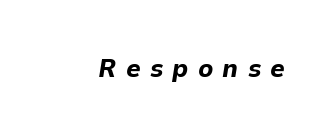
Q: Is the text bold? A: Yes.
Q: Is the text italic (slanted)? A: Yes, it leans right by about 9 degrees.
Q: Is the text underlined? A: No.
Q: Is the spacing between letters normal or unusually wide? A: Unusually wide.
